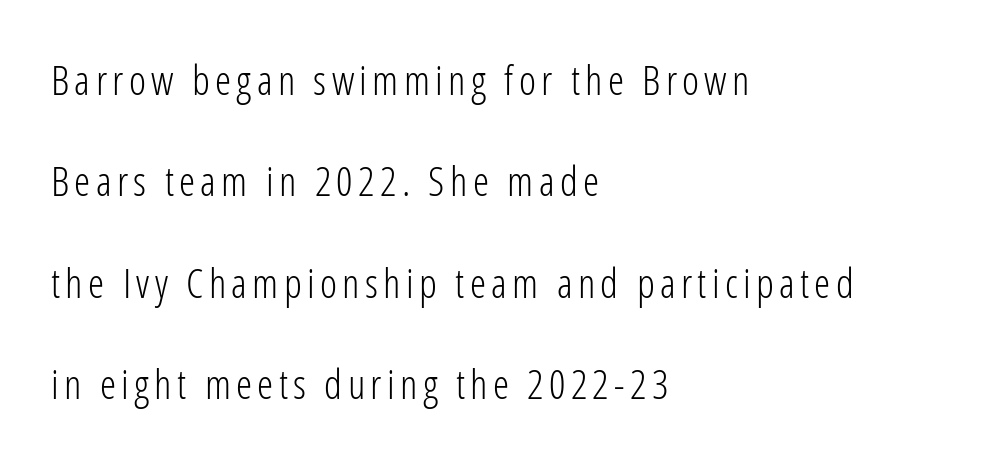
This is sans-serif lettering, the kind often seen on screens and signage. Line spacing here is loose. Looks like regular typesetting: each glyph gets only the width it needs. These lines are set flush left with a ragged right edge. Stems here are at most as thick as an everyday book face. These lines were composed using upright roman letters.
